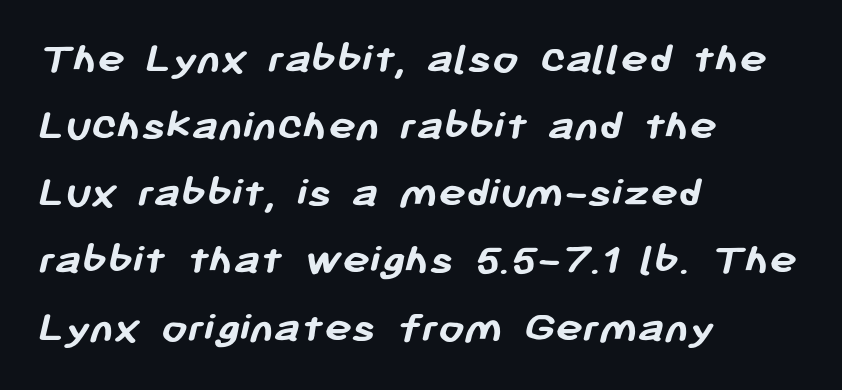
Is this a fixed-width face? No — the glyphs have proportional, varying widths. Compared with an ordinary text face, these strokes are far heavier — a full bold. Nothing unusual about the tracking: characters are spaced as the font intends. The rendering shows plain stroke endings on the letterforms — a sans-serif design. Interline gaps are of average width in this sample.
